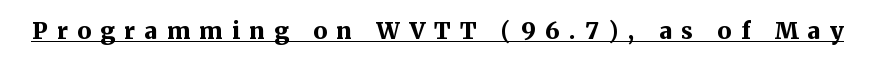
Q: Is the text bold? A: Yes.
Q: Is the text italic (slanted)? A: No, it is upright.
Q: Is the text underlined? A: Yes.
Q: Is the spacing between letters normal or unusually wide? A: Unusually wide.
